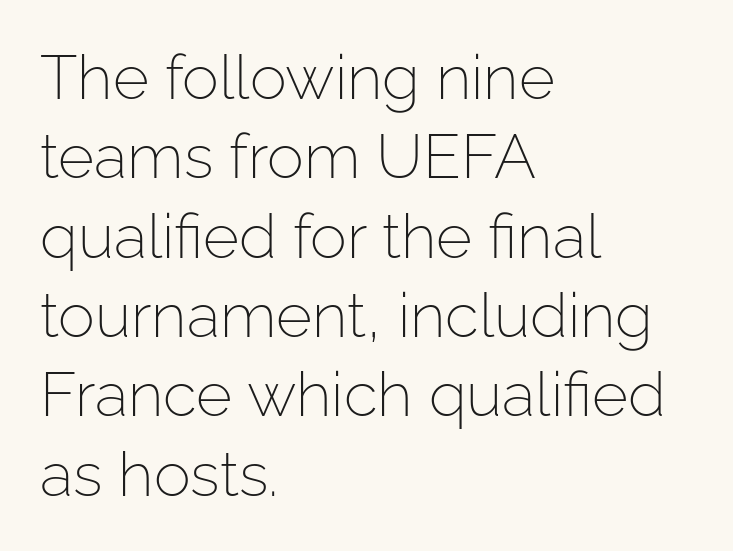
Q: Is the text bold? A: No.
Q: Is the text italic (slanted)? A: No, it is upright.
Q: Is the typeface a serif or a sans-serif typeface? A: Sans-serif.
Q: Is the text underlined? A: No.
Q: How is the paragraph aligned? A: Left-aligned.
Q: Is the spacing between letters normal or unusually wide? A: Normal.
Q: Is the spacing between lines tight, normal or loose? A: Normal.
Q: Width (condensed, normal, or wide)? A: Normal.
Q: Stroke contrast? A: Low.
Q: x-height? A: Medium.
Q: Monospaced? A: No.
